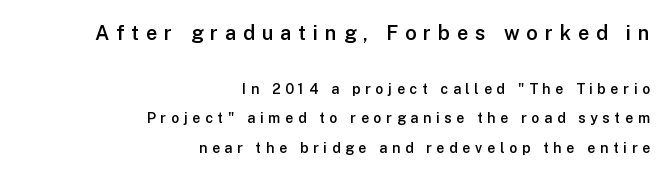
Top chunk: large. Bottom chunk: small. In terms of leading, this rendering errs on the spacious side. The specimen reads as upright at a glance. The compositor pushed each line to the right boundary. The zone under the glyphs is completely vacant.
